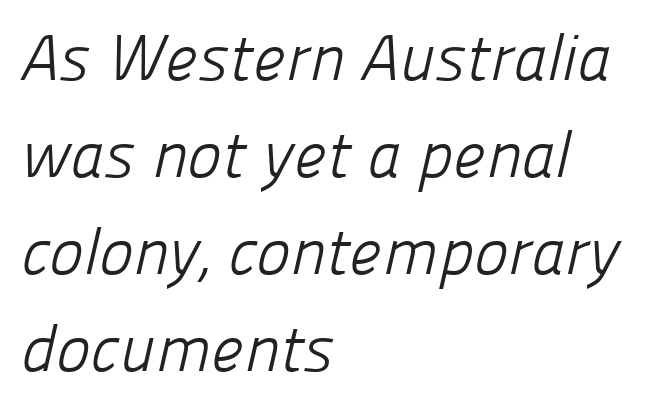
{"serif": "no", "bold": "no", "weight": "light", "width": "normal", "stroke_contrast": "low", "x_height": "medium", "monospaced": "no", "underline": "no", "align": "left", "line_spacing": "normal", "line_spacing_ratio": 1.49, "letter_spacing": "normal", "letter_spacing_em": 0.0, "glyph_px": 65}
